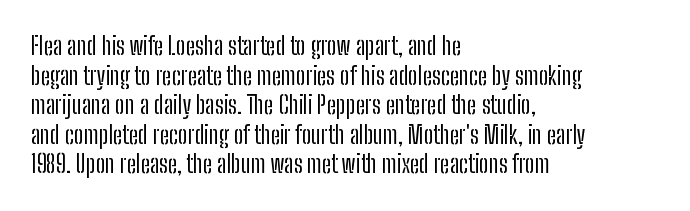
Q: Is the text bold? A: No.
Q: Is the text italic (slanted)? A: No, it is upright.
Q: Is the text underlined? A: No.
Q: How is the paragraph aligned? A: Left-aligned.
Q: Is the spacing between letters normal or unusually wide? A: Normal.
